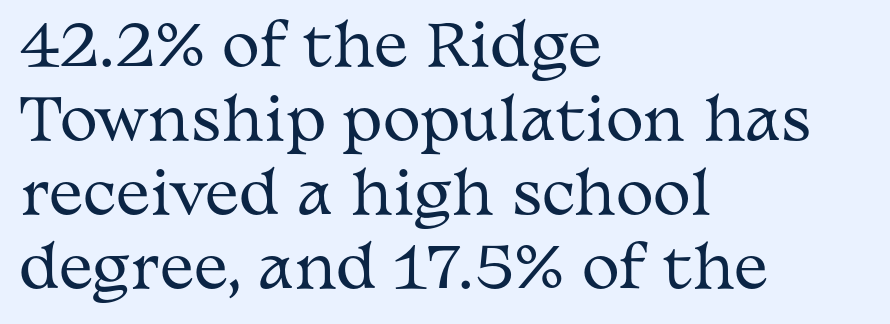
{"serif": "yes", "italic": "no", "bold": "no", "weight": "regular", "width": "wide", "stroke_contrast": "medium", "x_height": "medium", "monospaced": "no", "underline": "no", "align": "left", "line_spacing": "normal", "line_spacing_ratio": 1.3, "letter_spacing": "normal", "letter_spacing_em": 0.0, "glyph_px": 57}
